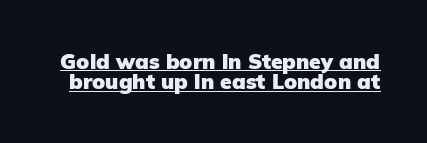
{"italic": "no", "bold": "yes", "underline": "yes", "line_spacing": "tight", "line_spacing_ratio": 0.97, "letter_spacing": "normal", "letter_spacing_em": 0.0, "glyph_px": 21}
